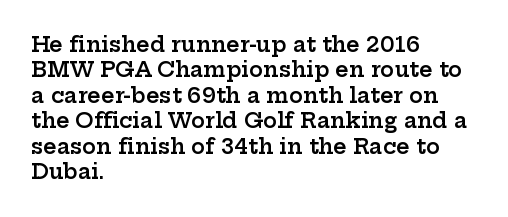
{"italic": "no", "bold": "semi", "underline": "no", "align": "left", "line_spacing_ratio": 1.21, "letter_spacing": "normal", "letter_spacing_em": 0.0, "glyph_px": 21}
